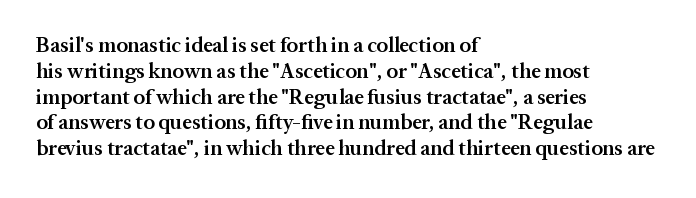
Q: Is the text bold? A: Semi-bold.
Q: Is the text italic (slanted)? A: No, it is upright.
Q: Is the text underlined? A: No.
Q: How is the paragraph aligned? A: Left-aligned.
Q: Is the spacing between letters normal or unusually wide? A: Normal.
